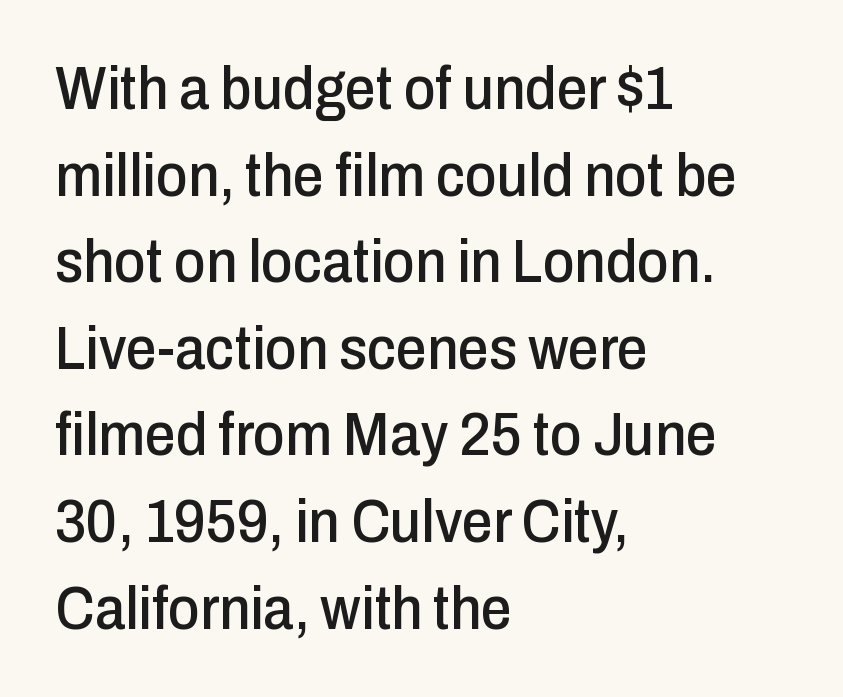
Clear beneath every line of the passage. What kind of face is this? One without serifs — a sans. Line spacing here is normal. The lines in this sample share a left origin and differ only in where they stop. Proportional: the letters do not fall into vertical columns. Is there any slant? The stems are plumb.
